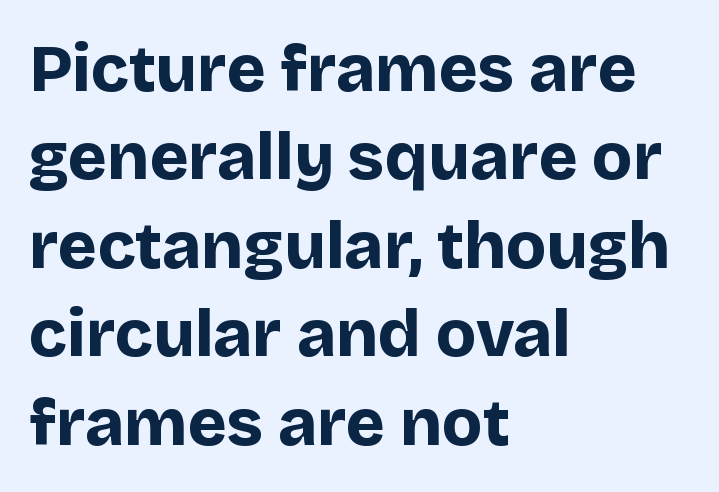
You could not count columns in this text — the font is proportionally spaced. Left-aligned paragraph, ragged on the right. You'd pick this weight for a headline — it's a proper bold. Descender tails drop into unmarked territory.
